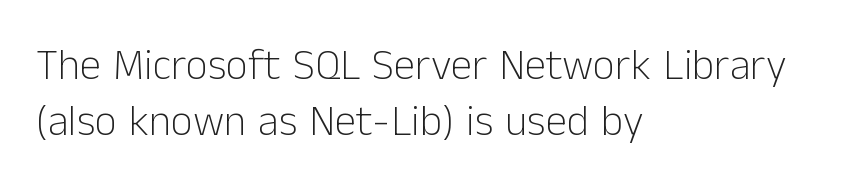
Q: Is the text bold? A: No.
Q: Is the text italic (slanted)? A: No, it is upright.
Q: Is the typeface a serif or a sans-serif typeface? A: Sans-serif.
Q: Is the text underlined? A: No.
Q: How is the paragraph aligned? A: Left-aligned.
Q: Is the spacing between letters normal or unusually wide? A: Normal.
Q: Is the spacing between lines tight, normal or loose? A: Normal.
Q: Width (condensed, normal, or wide)? A: Normal.
Q: Stroke contrast? A: Low.
Q: x-height? A: Medium.
Q: Monospaced? A: No.
